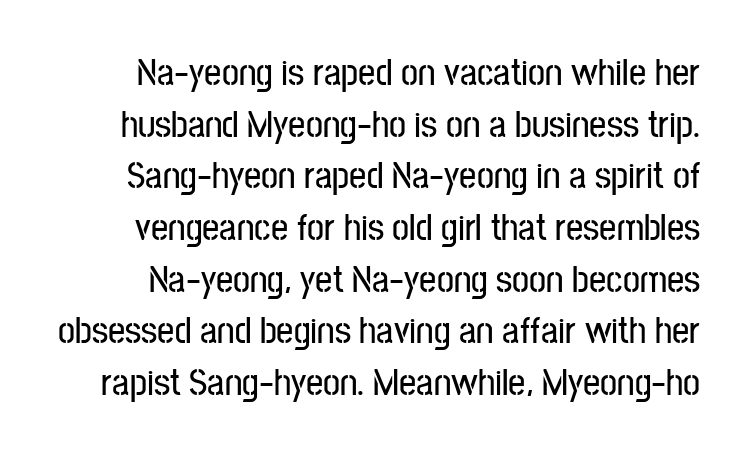
The image shows 38 px condensed sans-serif type, upright; set normal line spacing (1.36x), normal letter spacing, not underlined; low stroke contrast and a medium x-height.
